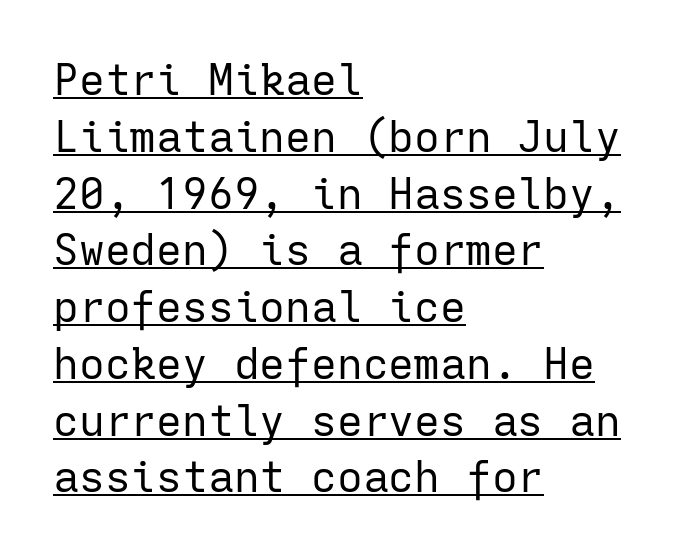
The image shows 43 px regular-weight sans-serif type, upright, monospaced; set left-aligned, normal line spacing (1.32x), normal letter spacing, underlined; low stroke contrast and a medium x-height.
